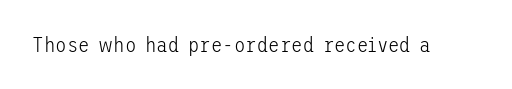
The passage shown is not underscored anywhere. The font's upright variant was chosen for this text. Stems here are at most as thick as an everyday book face. Observe the ordinary spacing: letters are neighbours, not strangers.
